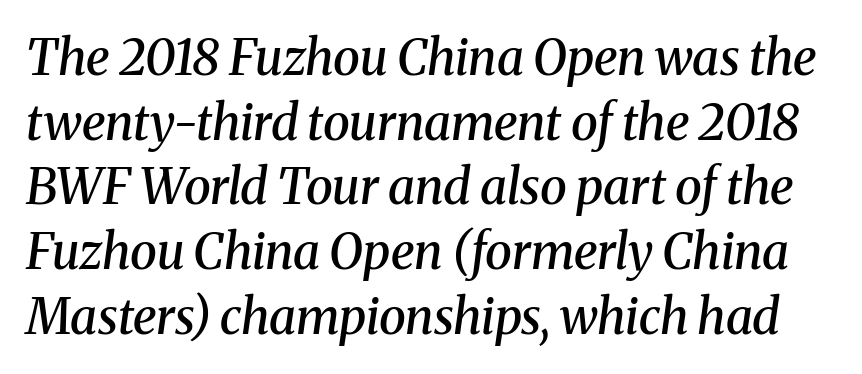
{"serif": "yes", "italic": "yes", "lean": "right", "slant_degrees": 8, "bold": "semi", "weight": "semibold", "width": "normal", "stroke_contrast": "medium", "x_height": "medium", "monospaced": "no", "underline": "no", "line_spacing": "normal", "line_spacing_ratio": 1.32, "letter_spacing": "normal", "letter_spacing_em": 0.0, "glyph_px": 49}
